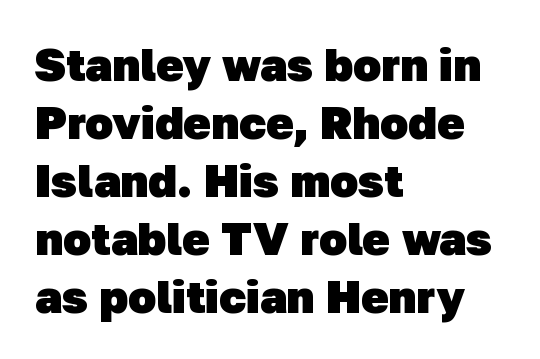
Q: Is the text bold? A: Yes.
Q: Is the typeface a serif or a sans-serif typeface? A: Sans-serif.
Q: Is the text underlined? A: No.
Q: How is the paragraph aligned? A: Left-aligned.
Q: Is the spacing between letters normal or unusually wide? A: Normal.
Q: Is the spacing between lines tight, normal or loose? A: Normal.
Q: Width (condensed, normal, or wide)? A: Normal.
Q: Stroke contrast? A: Low.
Q: x-height? A: Medium.
Q: Monospaced? A: No.
